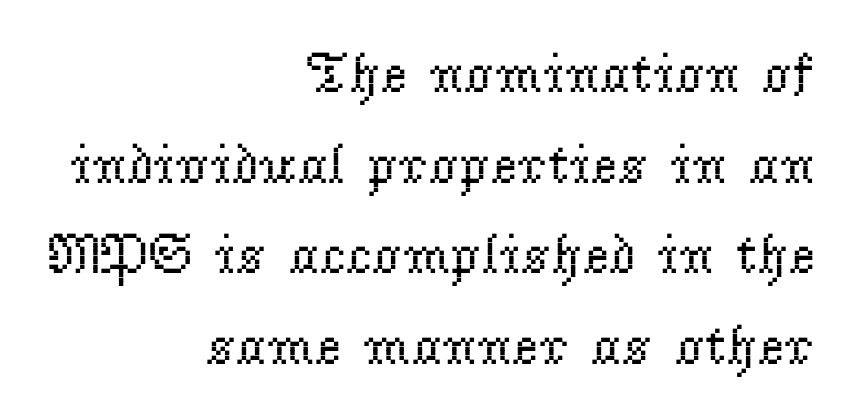
{"serif": "yes", "italic": "no", "bold": "no", "weight": "regular", "width": "normal", "stroke_contrast": "low", "x_height": "small", "monospaced": "no", "underline": "no", "align": "right", "line_spacing": "normal", "line_spacing_ratio": 1.59, "letter_spacing": "normal", "letter_spacing_em": 0.0, "glyph_px": 57}
